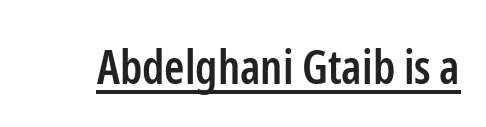
The image shows 46 px semibold, condensed sans-serif type, upright; set normal letter spacing, underlined; low stroke contrast and a medium x-height.
